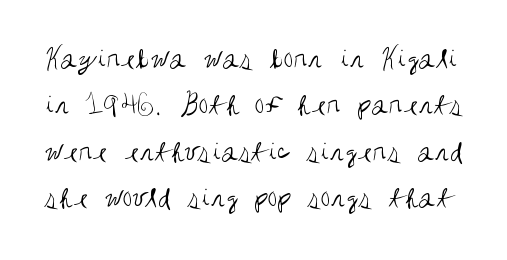
Q: Is the text bold? A: No.
Q: Is the typeface a serif or a sans-serif typeface? A: Sans-serif.
Q: Is the text underlined? A: No.
Q: Is the spacing between letters normal or unusually wide? A: Normal.
Q: Is the spacing between lines tight, normal or loose? A: Normal.
Q: Width (condensed, normal, or wide)? A: Condensed.
Q: Stroke contrast? A: Medium.
Q: x-height? A: Large.
Q: Monospaced? A: No.
